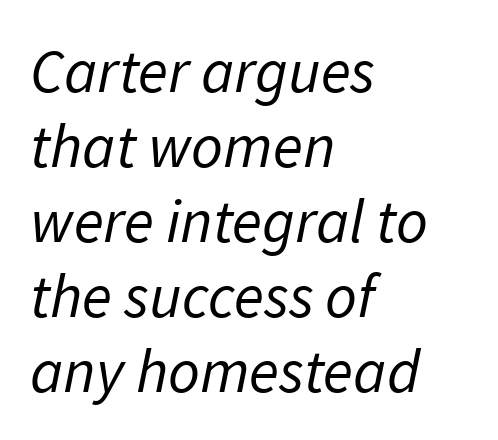
If you drew a ruler down the left edge, every line would touch it. Proportional: the letters do not fall into vertical columns. Only glyphs here, with clear space below each row. The strokes carry an ordinary text weight at most.
